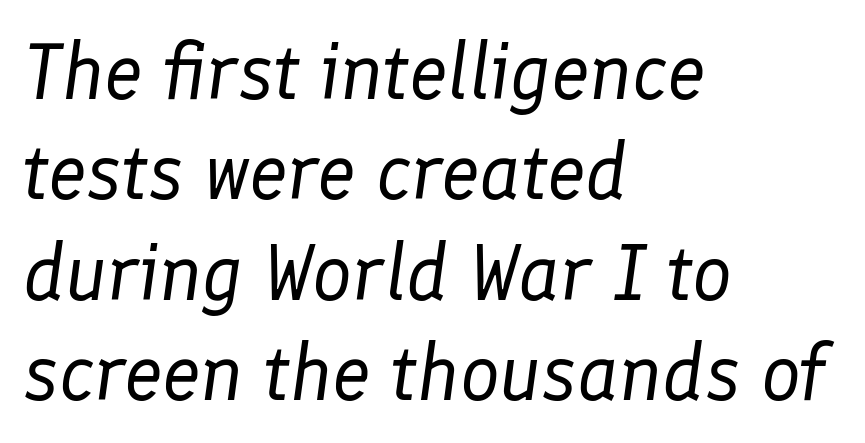
{"italic": "yes", "lean": "right", "slant_degrees": 8, "bold": "no", "weight": "regular", "width": "normal", "stroke_contrast": "low", "x_height": "medium", "monospaced": "no", "underline": "no", "align": "left", "line_spacing": "normal", "line_spacing_ratio": 1.27, "letter_spacing": "normal", "letter_spacing_em": 0.0, "glyph_px": 79}
